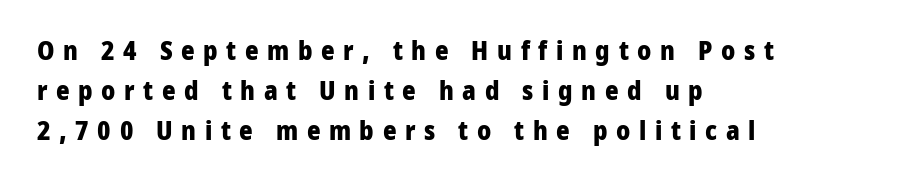
{"italic": "no", "bold": "yes", "underline": "no", "align": "left", "line_spacing": "normal", "line_spacing_ratio": 1.54, "letter_spacing": "wide", "letter_spacing_em": 0.33, "glyph_px": 26}
